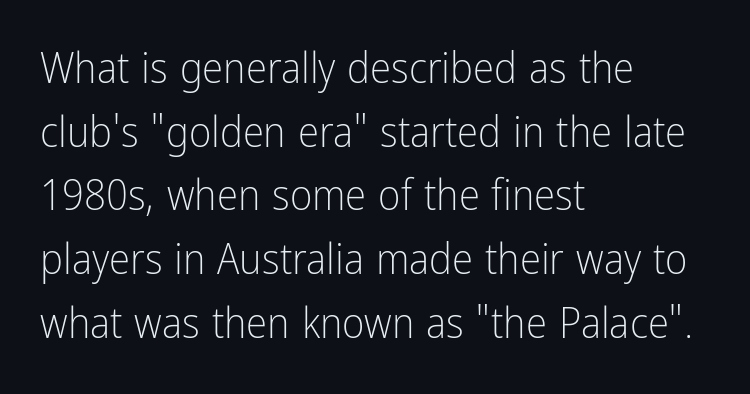
Q: Is the text bold? A: No.
Q: Is the text italic (slanted)? A: No, it is upright.
Q: Is the typeface a serif or a sans-serif typeface? A: Sans-serif.
Q: Is the text underlined? A: No.
Q: How is the paragraph aligned? A: Left-aligned.
Q: Is the spacing between letters normal or unusually wide? A: Normal.
Q: Is the spacing between lines tight, normal or loose? A: Normal.
Q: Width (condensed, normal, or wide)? A: Condensed.
Q: Stroke contrast? A: Low.
Q: x-height? A: Medium.
Q: Monospaced? A: No.
